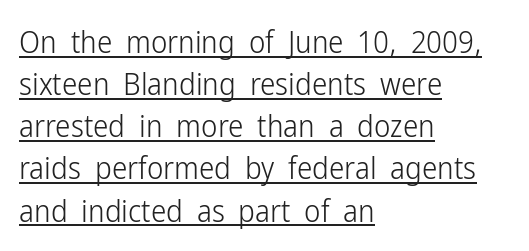
The image shows 31 px light, condensed sans-serif type, upright; set left-aligned, normal line spacing (1.36x), normal letter spacing, underlined; low stroke contrast and a medium x-height.
